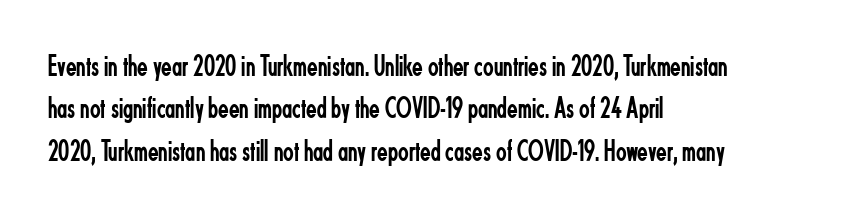
{"serif": "no", "italic": "no", "bold": "no", "weight": "regular", "width": "condensed", "stroke_contrast": "low", "x_height": "small", "monospaced": "no", "underline": "no", "align": "left", "line_spacing": "normal", "line_spacing_ratio": 1.37, "letter_spacing": "normal", "letter_spacing_em": 0.0, "glyph_px": 31}
